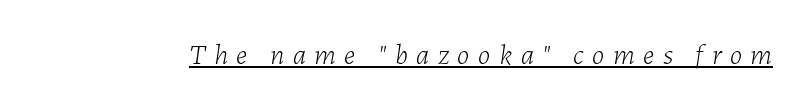
{"italic": "yes", "lean": "right", "slant_degrees": 7, "bold": "no", "weight": "light", "width": "normal", "stroke_contrast": "low", "x_height": "medium", "monospaced": "no", "underline": "yes", "letter_spacing": "wide", "letter_spacing_em": 0.31, "glyph_px": 28}
